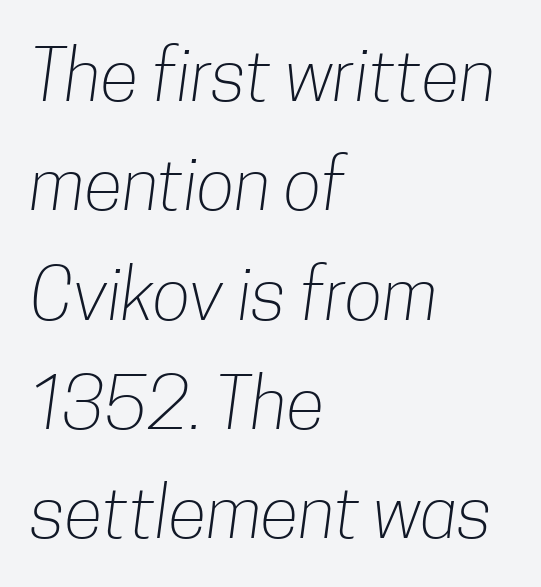
Q: Is the text bold? A: No.
Q: Is the typeface a serif or a sans-serif typeface? A: Sans-serif.
Q: Is the text underlined? A: No.
Q: How is the paragraph aligned? A: Left-aligned.
Q: Is the spacing between letters normal or unusually wide? A: Normal.
Q: Is the spacing between lines tight, normal or loose? A: Normal.
Q: Width (condensed, normal, or wide)? A: Condensed.
Q: Stroke contrast? A: Low.
Q: x-height? A: Medium.
Q: Monospaced? A: No.
